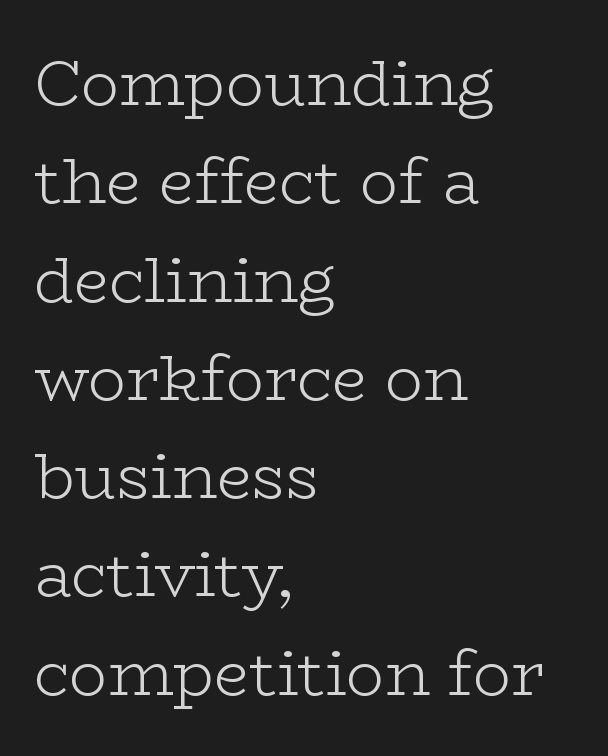
Q: Is the text bold? A: No.
Q: Is the text italic (slanted)? A: No, it is upright.
Q: Is the typeface a serif or a sans-serif typeface? A: Serif.
Q: Is the text underlined? A: No.
Q: How is the paragraph aligned? A: Left-aligned.
Q: Is the spacing between letters normal or unusually wide? A: Normal.
Q: Is the spacing between lines tight, normal or loose? A: Normal.
Q: Width (condensed, normal, or wide)? A: Wide.
Q: Stroke contrast? A: Low.
Q: x-height? A: Medium.
Q: Monospaced? A: No.
